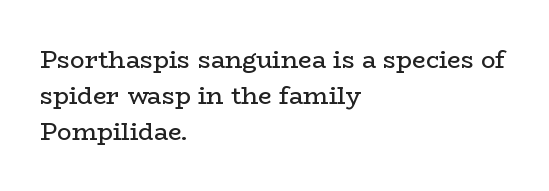
The image shows 24 px text type, upright; set left-aligned, normal line spacing (1.49x), normal letter spacing, not underlined.
